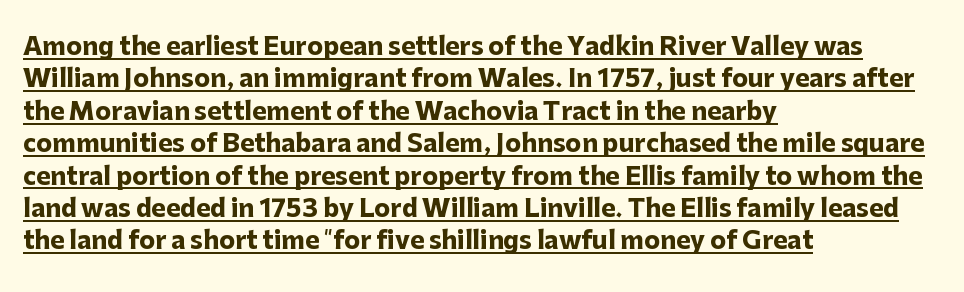
The sample has been set heavy, in full bold. This sample is left-justified, so line endings fall wherever the words run out. The gaps between neighbouring characters are ordinary and unremarkable. The face used here appears with an underline applied. This block has exactly the height ordinary leading produces.
